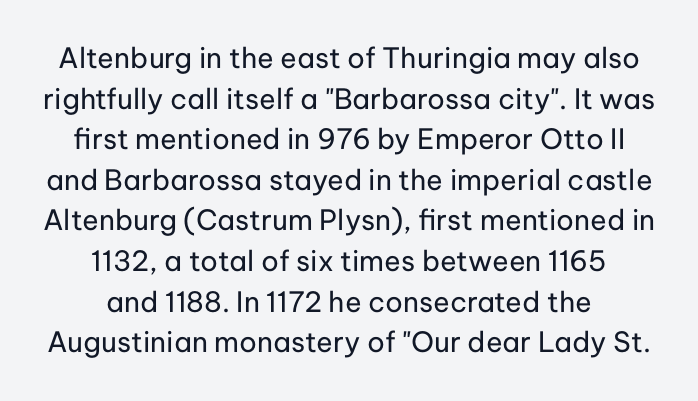
{"serif": "no", "italic": "no", "bold": "no", "weight": "regular", "width": "normal", "stroke_contrast": "low", "x_height": "medium", "monospaced": "no", "underline": "no", "align": "center", "line_spacing": "normal", "line_spacing_ratio": 1.45, "letter_spacing": "normal", "letter_spacing_em": 0.0, "glyph_px": 28}
